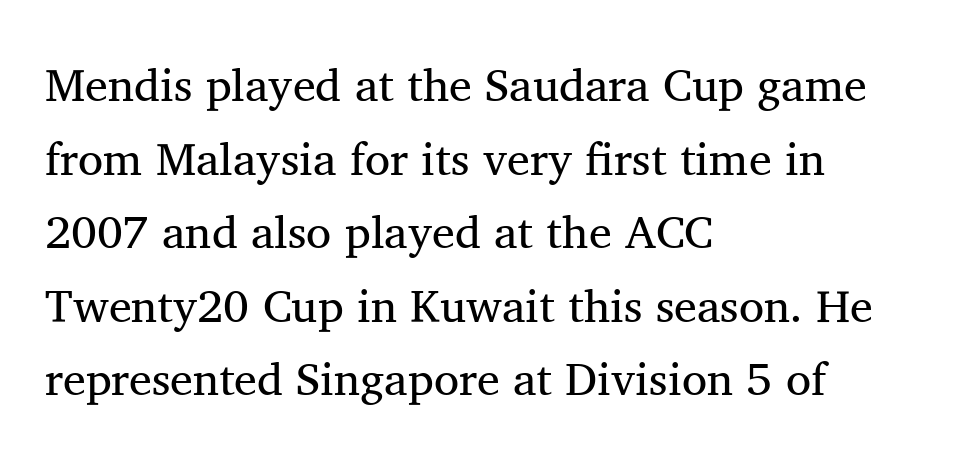
The image shows 46 px regular-weight serif type, upright; set left-aligned, normal line spacing (1.6x), normal letter spacing, not underlined; medium stroke contrast and a medium x-height.
